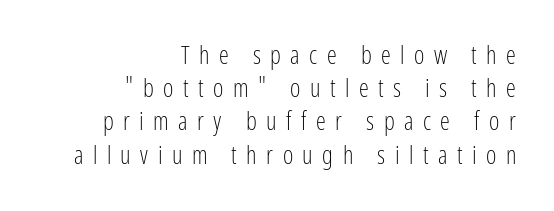
Q: Is the text bold? A: No.
Q: Is the text italic (slanted)? A: No, it is upright.
Q: Is the text underlined? A: No.
Q: How is the paragraph aligned? A: Right-aligned.
Q: Is the spacing between letters normal or unusually wide? A: Unusually wide.
Q: Is the spacing between lines tight, normal or loose? A: Normal.
